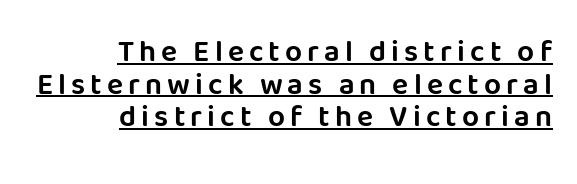
The image shows 30 px sans-serif type, upright; set right-aligned, tight line spacing (1.09x), underlined; low stroke contrast and a large x-height.
